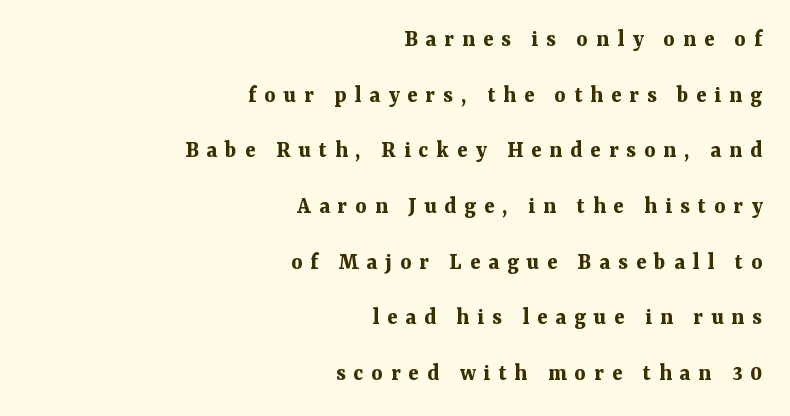
The image shows 24 px bold type, upright; set right-aligned, loose line spacing (2.32x), unusually wide letter spacing (+0.33 em), not underlined.
